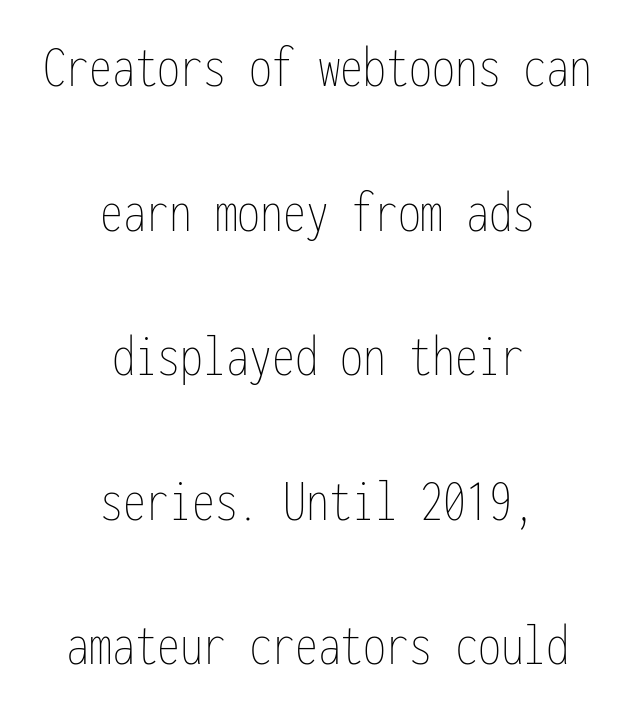
Q: Is the text bold? A: No.
Q: Is the text italic (slanted)? A: No, it is upright.
Q: Is the text underlined? A: No.
Q: How is the paragraph aligned? A: Centered.
Q: Is the spacing between letters normal or unusually wide? A: Normal.
Q: Is the spacing between lines tight, normal or loose? A: Loose.
Q: Width (condensed, normal, or wide)? A: Condensed.
Q: Stroke contrast? A: Low.
Q: x-height? A: Medium.
Q: Monospaced? A: Yes.
